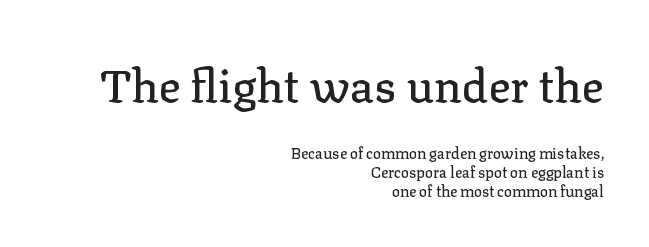
{"serif": "yes", "italic": "no", "width": "normal", "stroke_contrast": "low", "x_height": "medium", "monospaced": "no", "underline": "no", "align": "right", "line_spacing": "normal", "line_spacing_ratio": 1.26, "letter_spacing": "normal", "letter_spacing_em": 0.0, "larger_block": "first", "size_ratio": 3.07, "glyph_px": 46}
